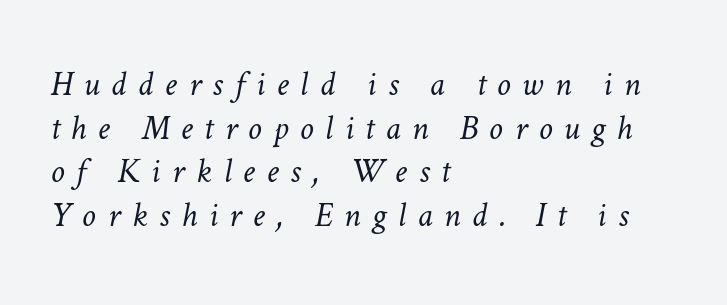
{"bold": "no", "weight": "light", "width": "normal", "stroke_contrast": "low", "x_height": "medium", "monospaced": "no", "underline": "no", "align": "left", "line_spacing": "normal", "line_spacing_ratio": 1.25, "letter_spacing": "wide", "letter_spacing_em": 0.32, "glyph_px": 35}
